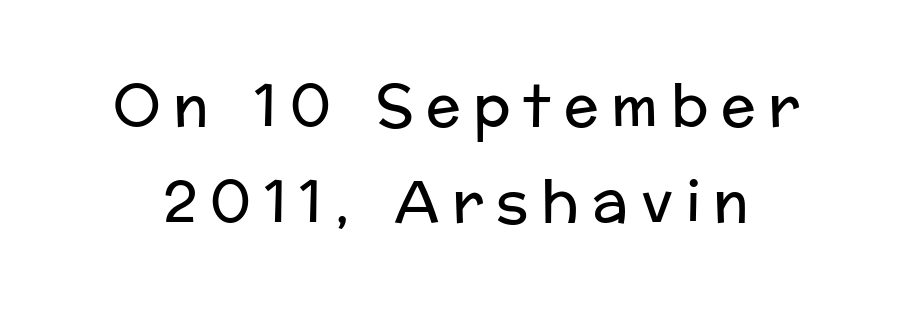
Q: Is the text bold? A: No.
Q: Is the text italic (slanted)? A: No, it is upright.
Q: Is the typeface a serif or a sans-serif typeface? A: Sans-serif.
Q: Is the text underlined? A: No.
Q: Is the spacing between letters normal or unusually wide? A: Unusually wide.
Q: Is the spacing between lines tight, normal or loose? A: Normal.
Q: Width (condensed, normal, or wide)? A: Normal.
Q: Stroke contrast? A: Low.
Q: x-height? A: Medium.
Q: Monospaced? A: No.
